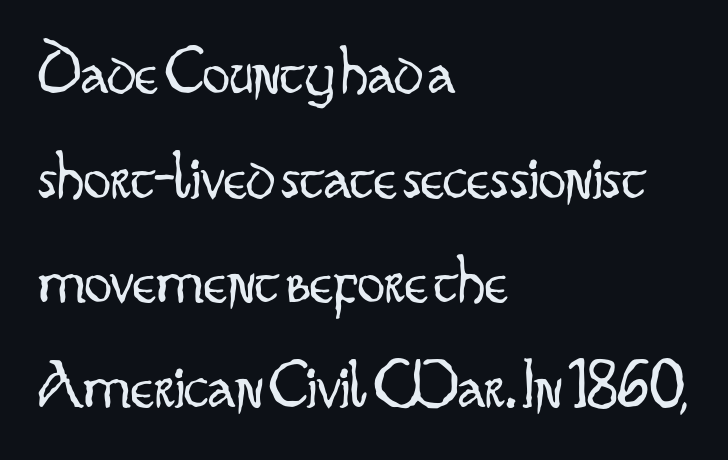
The image shows 68 px light, condensed sans-serif type, upright; set left-aligned, normal line spacing (1.54x), normal letter spacing, not underlined; low stroke contrast and a small x-height.
